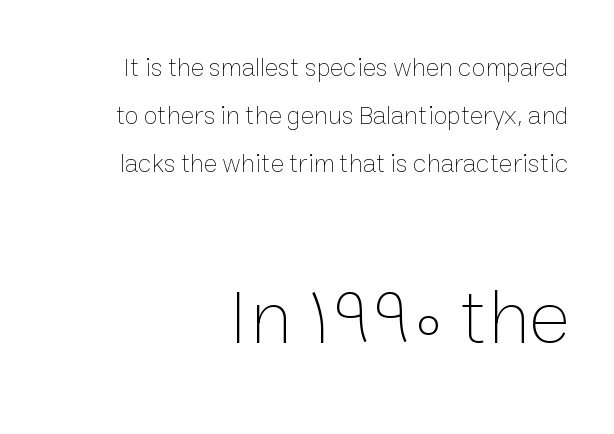
{"italic": "no", "bold": "no", "weight": "thin", "width": "normal", "stroke_contrast": "low", "x_height": "medium", "monospaced": "no", "underline": "no", "align": "right", "line_spacing_ratio": 1.84, "letter_spacing": "normal", "letter_spacing_em": 0.0, "larger_block": "second", "size_ratio": 3.0, "glyph_px": 78}
